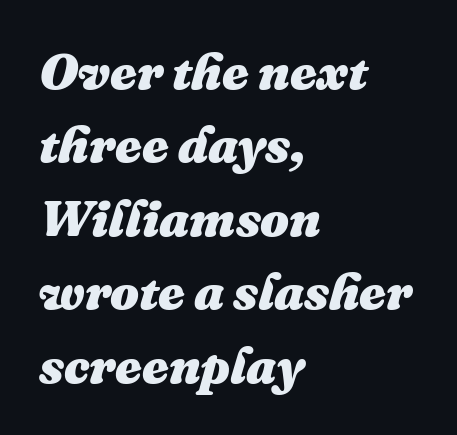
{"italic": "yes", "lean": "right", "slant_degrees": 16, "bold": "yes", "weight": "heavy", "width": "normal", "stroke_contrast": "medium", "x_height": "medium", "monospaced": "no", "underline": "no", "align": "left", "line_spacing": "normal", "line_spacing_ratio": 1.44, "letter_spacing": "normal", "letter_spacing_em": 0.0, "glyph_px": 51}
